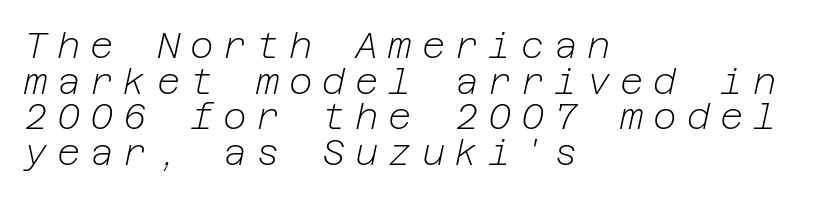
Is the stroke heavy? The answer is a plain regular-or-lighter. Line starts are locked; line ends wander. Style check: oblique. The space beneath each line is pristine and unruled.
